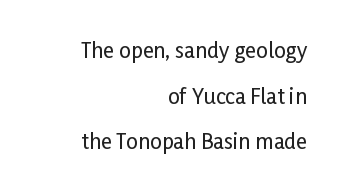
Q: Is the text italic (slanted)? A: No, it is upright.
Q: Is the text underlined? A: No.
Q: How is the paragraph aligned? A: Right-aligned.
Q: Is the spacing between letters normal or unusually wide? A: Normal.
Q: Is the spacing between lines tight, normal or loose? A: Loose.
